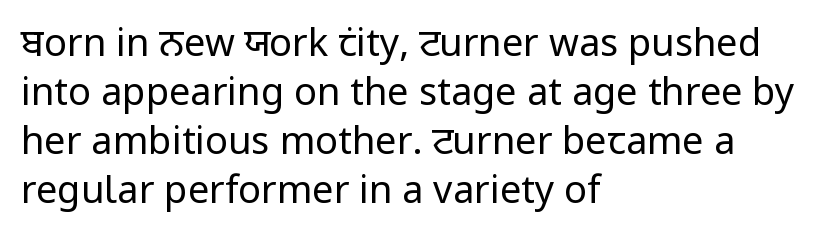
Q: Is the text bold? A: No.
Q: Is the text italic (slanted)? A: No, it is upright.
Q: Is the typeface a serif or a sans-serif typeface? A: Sans-serif.
Q: Is the text underlined? A: No.
Q: How is the paragraph aligned? A: Left-aligned.
Q: Is the spacing between letters normal or unusually wide? A: Normal.
Q: Is the spacing between lines tight, normal or loose? A: Normal.
Q: Width (condensed, normal, or wide)? A: Normal.
Q: Stroke contrast? A: Low.
Q: x-height? A: Medium.
Q: Monospaced? A: No.
